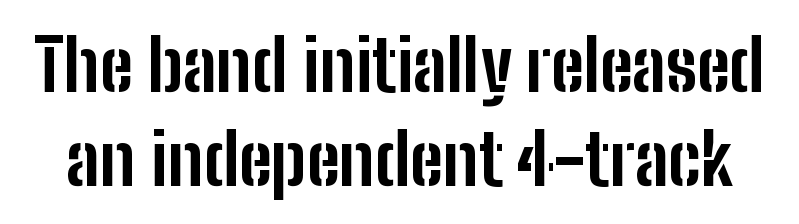
The type is set solid horizontally, with unmodified tracking. Each row of text sits above clean, open space. How would I describe the line gaps? Plain and ordinary. Every letter is thick-stroked: bold, no question.
